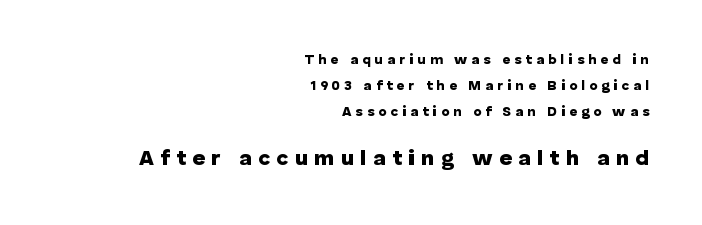
{"italic": "no", "bold": "yes", "underline": "no", "align": "right", "line_spacing_ratio": 1.85, "letter_spacing": "wide", "letter_spacing_em": 0.28, "larger_block": "second", "size_ratio": 1.57, "glyph_px": 22}
